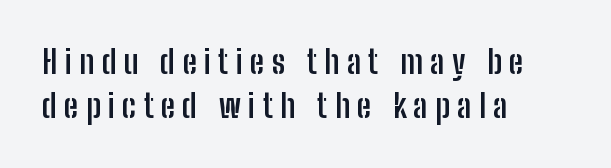
Q: Is the text bold? A: Yes.
Q: Is the text italic (slanted)? A: No, it is upright.
Q: Is the typeface a serif or a sans-serif typeface? A: Sans-serif.
Q: Is the text underlined? A: No.
Q: How is the paragraph aligned? A: Left-aligned.
Q: Is the spacing between letters normal or unusually wide? A: Unusually wide.
Q: Is the spacing between lines tight, normal or loose? A: Normal.
Q: Width (condensed, normal, or wide)? A: Condensed.
Q: Stroke contrast? A: Low.
Q: x-height? A: Medium.
Q: Monospaced? A: No.
